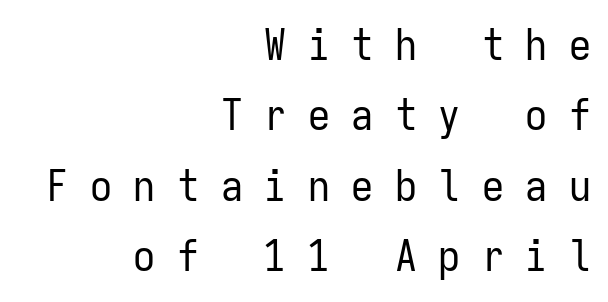
Underlining? Definitely not there. Normally led — the rows are evenly, conventionally spaced. Think of a typewriter: that constant character pitch is what you see here. Posture: upright roman. Compared with typical body copy, the letter spacing here is much looser. Grotesque or geometric, the face here clearly has no serifs.
